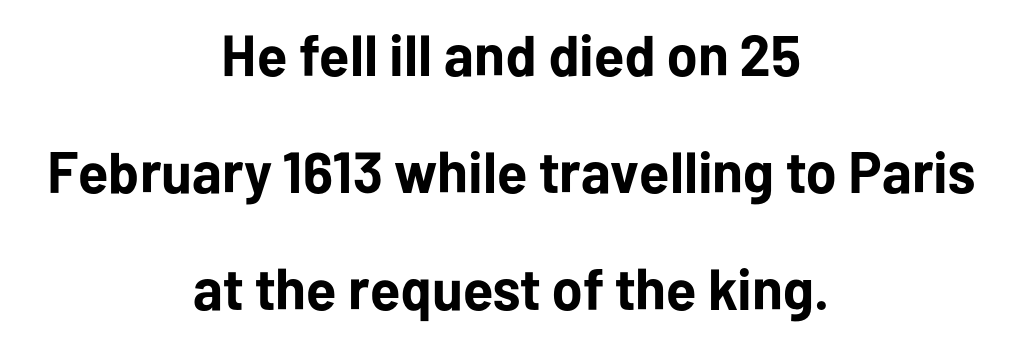
One-word summary of the alignment: center. In terms of letterspacing, this is plain default setting. Does the type have serifs? No, each stem ends abruptly. The glyphs are unaccompanied by any horizontal stroke below them.
